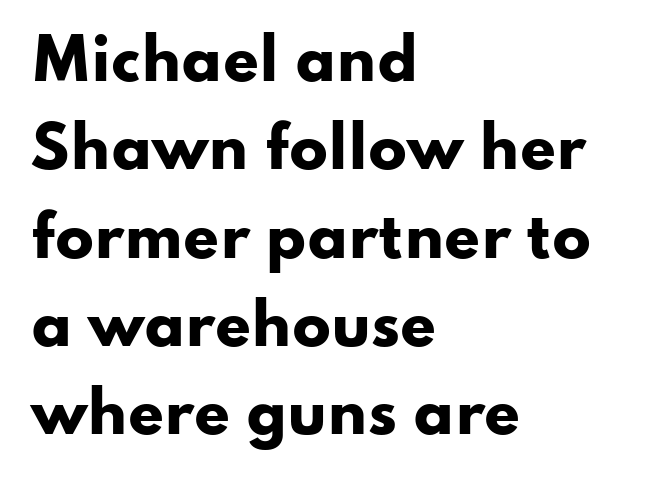
{"serif": "no", "italic": "no", "bold": "yes", "weight": "heavy", "width": "wide", "stroke_contrast": "low", "x_height": "small", "monospaced": "no", "underline": "no", "align": "left", "line_spacing": "normal", "line_spacing_ratio": 1.55, "letter_spacing": "normal", "letter_spacing_em": 0.0, "glyph_px": 57}
